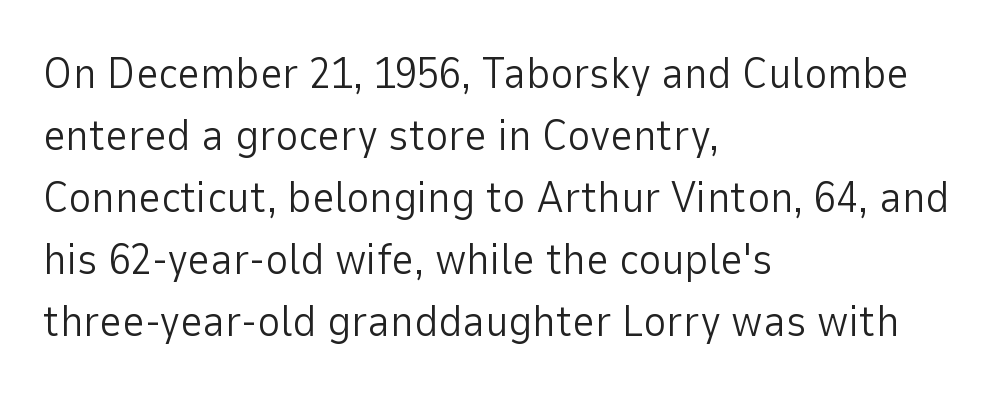
Q: Is the text bold? A: No.
Q: Is the text italic (slanted)? A: No, it is upright.
Q: Is the typeface a serif or a sans-serif typeface? A: Sans-serif.
Q: Is the text underlined? A: No.
Q: How is the paragraph aligned? A: Left-aligned.
Q: Is the spacing between letters normal or unusually wide? A: Normal.
Q: Is the spacing between lines tight, normal or loose? A: Normal.
Q: Width (condensed, normal, or wide)? A: Normal.
Q: Stroke contrast? A: Low.
Q: x-height? A: Medium.
Q: Monospaced? A: No.
